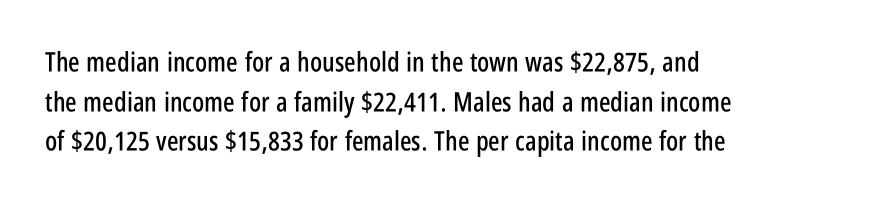
{"italic": "no", "underline": "no", "align": "left", "line_spacing": "normal", "line_spacing_ratio": 1.47, "letter_spacing": "normal", "letter_spacing_em": 0.0, "glyph_px": 27}
